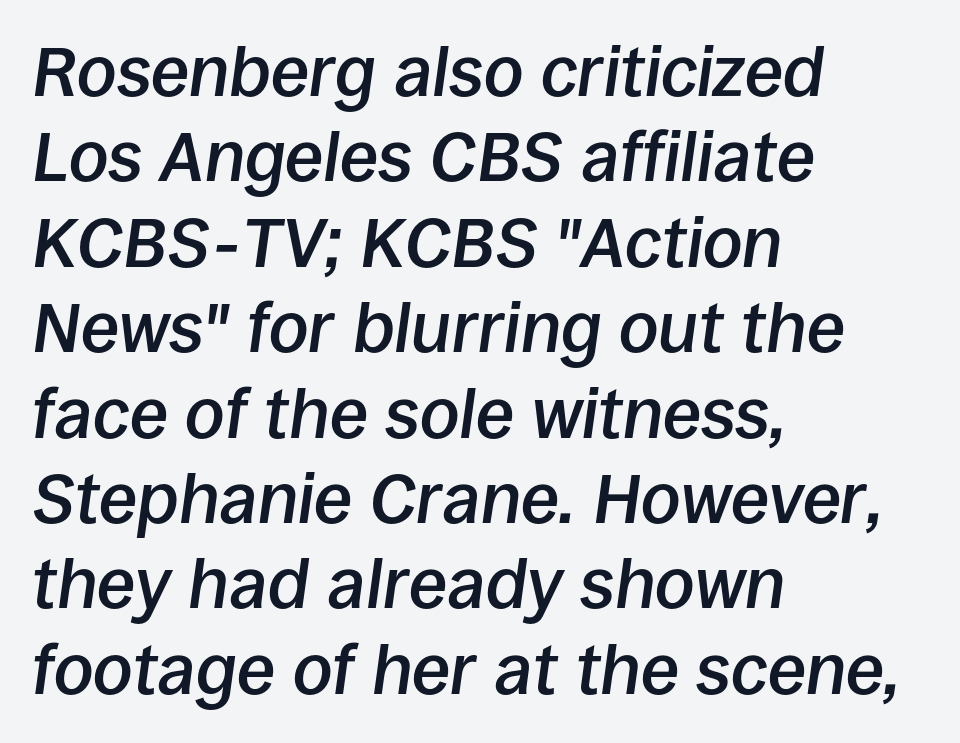
The image shows 70 px semibold type, italic (leaning right); set left-aligned, line spacing 1.22x, normal letter spacing, not underlined; low stroke contrast and a large x-height.
